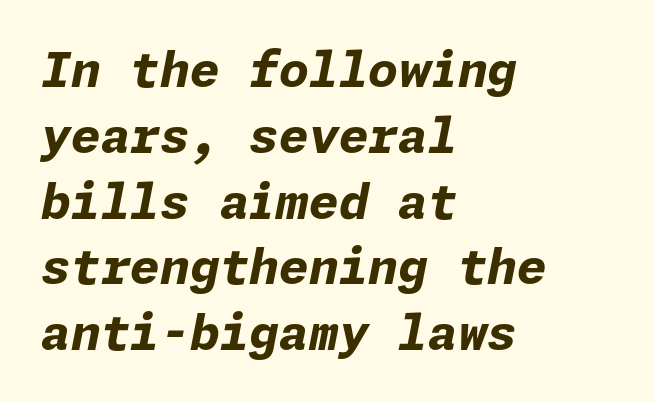
The image shows 48 px bold type, italic (leaning right); set left-aligned, normal line spacing (1.37x), normal letter spacing, not underlined; low stroke contrast and a medium x-height.
